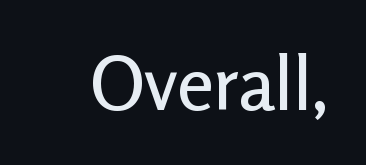
Q: Is the text italic (slanted)? A: No, it is upright.
Q: Is the typeface a serif or a sans-serif typeface? A: Sans-serif.
Q: Is the text underlined? A: No.
Q: Is the spacing between letters normal or unusually wide? A: Normal.
Q: Width (condensed, normal, or wide)? A: Normal.
Q: Stroke contrast? A: Low.
Q: x-height? A: Medium.
Q: Monospaced? A: No.
